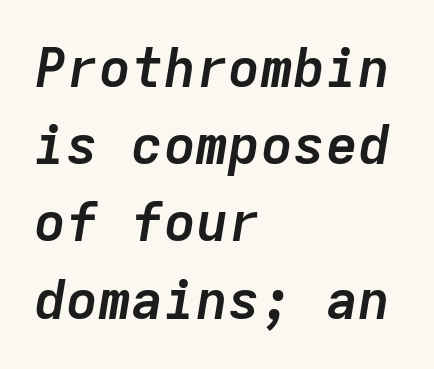
The image shows 54 px semibold type, italic (leaning right), monospaced; set left-aligned, normal line spacing (1.43x), normal letter spacing, not underlined; low stroke contrast and a medium x-height.
